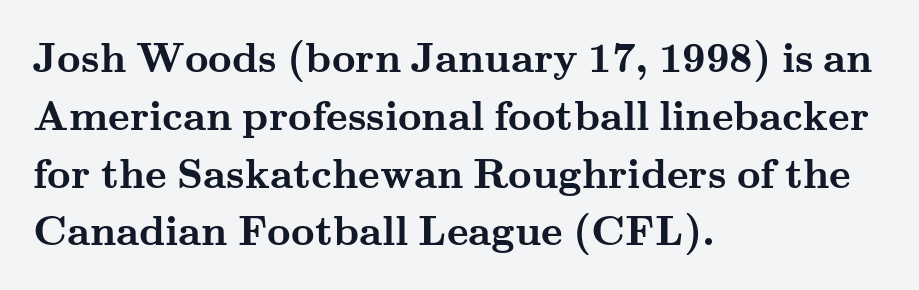
Q: Is the text bold? A: Yes.
Q: Is the text italic (slanted)? A: No, it is upright.
Q: Is the typeface a serif or a sans-serif typeface? A: Serif.
Q: Is the text underlined? A: No.
Q: How is the paragraph aligned? A: Left-aligned.
Q: Is the spacing between letters normal or unusually wide? A: Normal.
Q: Is the spacing between lines tight, normal or loose? A: Normal.
Q: Width (condensed, normal, or wide)? A: Wide.
Q: Stroke contrast? A: Medium.
Q: x-height? A: Small.
Q: Monospaced? A: No.
